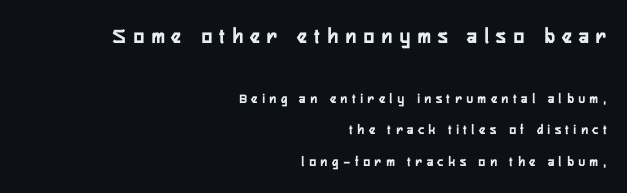
{"italic": "no", "underline": "no", "align": "right", "line_spacing": "loose", "line_spacing_ratio": 2.27, "letter_spacing": "wide", "letter_spacing_em": 0.34, "larger_block": "first", "size_ratio": 1.57, "glyph_px": 22}
